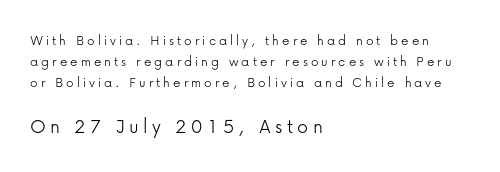
{"italic": "no", "bold": "no", "underline": "no", "align": "left", "line_spacing": "normal", "line_spacing_ratio": 1.41, "letter_spacing": "wide", "letter_spacing_em": 0.2, "larger_block": "second", "size_ratio": 1.47, "glyph_px": 22}
